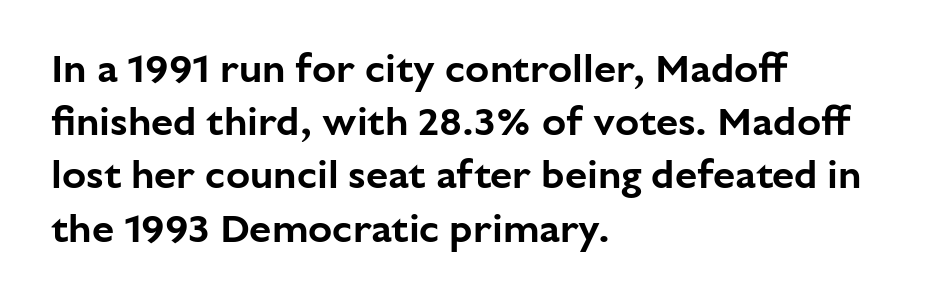
{"serif": "no", "italic": "no", "width": "normal", "stroke_contrast": "low", "x_height": "medium", "monospaced": "no", "underline": "no", "align": "left", "line_spacing": "normal", "line_spacing_ratio": 1.33, "letter_spacing": "normal", "letter_spacing_em": 0.0, "glyph_px": 40}
